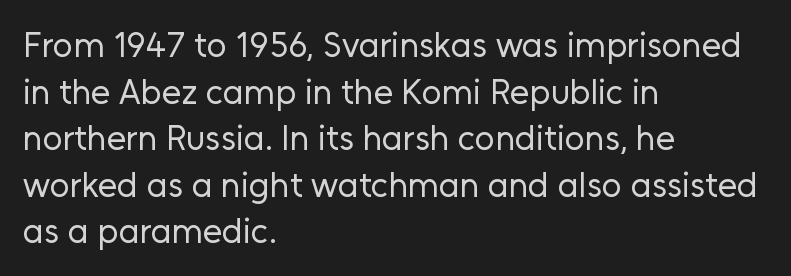
{"serif": "no", "italic": "no", "bold": "no", "weight": "regular", "width": "normal", "stroke_contrast": "low", "x_height": "medium", "monospaced": "no", "underline": "no", "align": "left", "line_spacing": "normal", "line_spacing_ratio": 1.33, "letter_spacing": "normal", "letter_spacing_em": 0.0, "glyph_px": 35}
